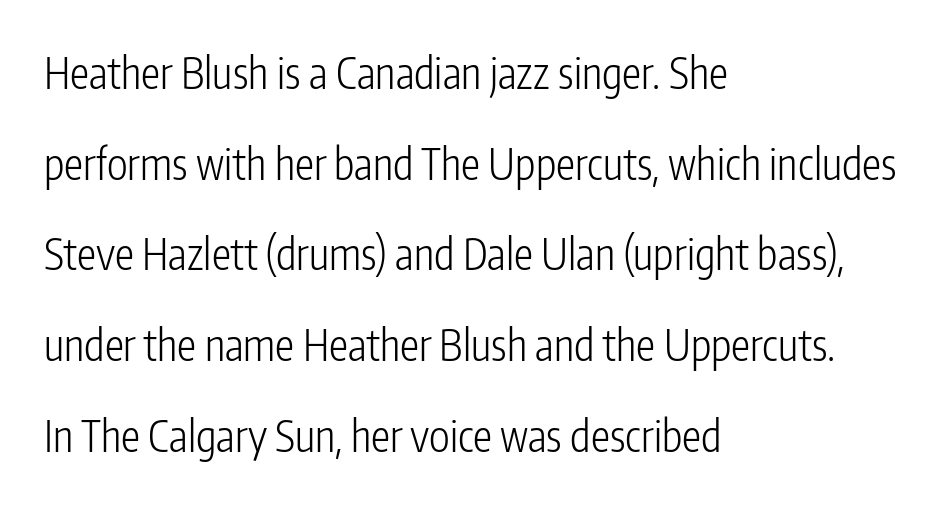
Q: Is the text bold? A: No.
Q: Is the text italic (slanted)? A: No, it is upright.
Q: Is the typeface a serif or a sans-serif typeface? A: Sans-serif.
Q: Is the text underlined? A: No.
Q: How is the paragraph aligned? A: Left-aligned.
Q: Is the spacing between letters normal or unusually wide? A: Normal.
Q: Is the spacing between lines tight, normal or loose? A: Loose.
Q: Width (condensed, normal, or wide)? A: Condensed.
Q: Stroke contrast? A: Low.
Q: x-height? A: Medium.
Q: Monospaced? A: No.
